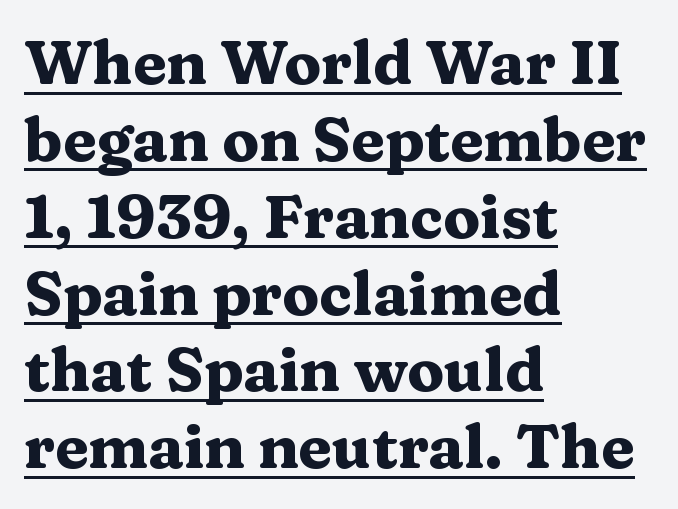
{"serif": "yes", "italic": "no", "bold": "yes", "weight": "heavy", "width": "wide", "stroke_contrast": "medium", "x_height": "medium", "monospaced": "no", "underline": "yes", "align": "left", "line_spacing": "normal", "line_spacing_ratio": 1.26, "letter_spacing": "normal", "letter_spacing_em": 0.0, "glyph_px": 61}
